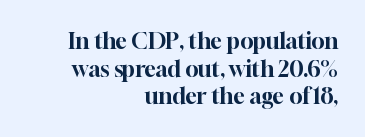
The axis of the letterforms is exactly vertical. A normal amount of white space separates one row of letters from the next. The rendering anchors every line to the right-hand side. Unmarked baselines from the first word to the last.
